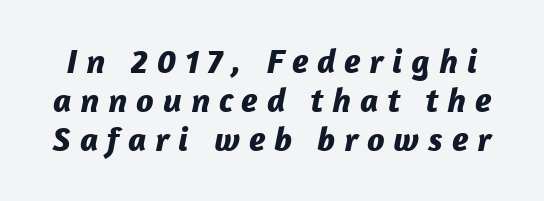
The image shows 35 px bold type, italic (leaning right); set tight line spacing (1.12x), unusually wide letter spacing (+0.25 em), not underlined; low stroke contrast and a medium x-height.
